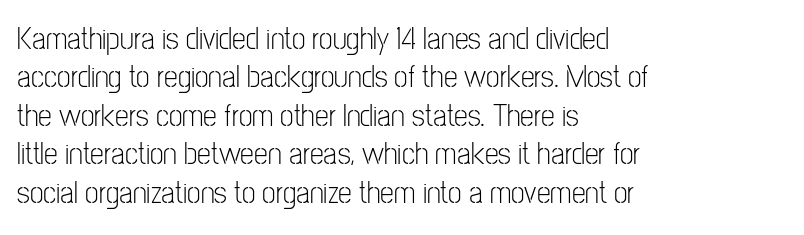
A classic flush-left, rag-right setting is used for this passage. Check under the words: just untouched page. The letterforms sit at book weight or below. Serifs: no, the terminals of the letterforms are clean. The horizontal fit of the characters is conventional and even. These lines were composed using upright roman letters.
